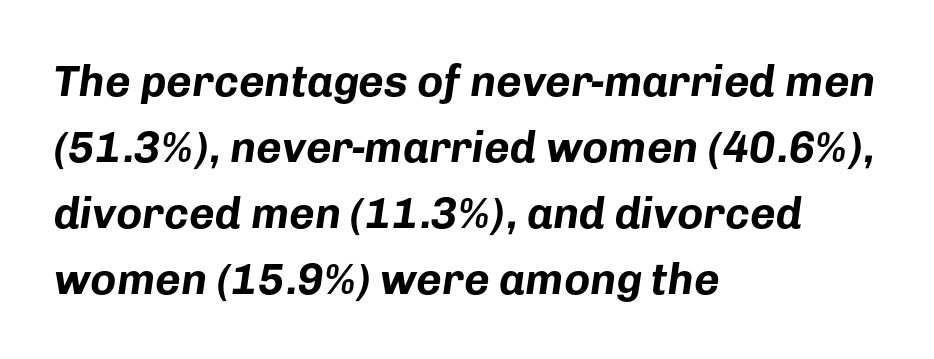
Q: Is the text bold? A: Yes.
Q: Is the text italic (slanted)? A: Yes, it leans right by about 8 degrees.
Q: Is the text underlined? A: No.
Q: How is the paragraph aligned? A: Left-aligned.
Q: Is the spacing between letters normal or unusually wide? A: Normal.
Q: Is the spacing between lines tight, normal or loose? A: Normal.
Q: Width (condensed, normal, or wide)? A: Normal.
Q: Stroke contrast? A: Low.
Q: x-height? A: Medium.
Q: Monospaced? A: No.
